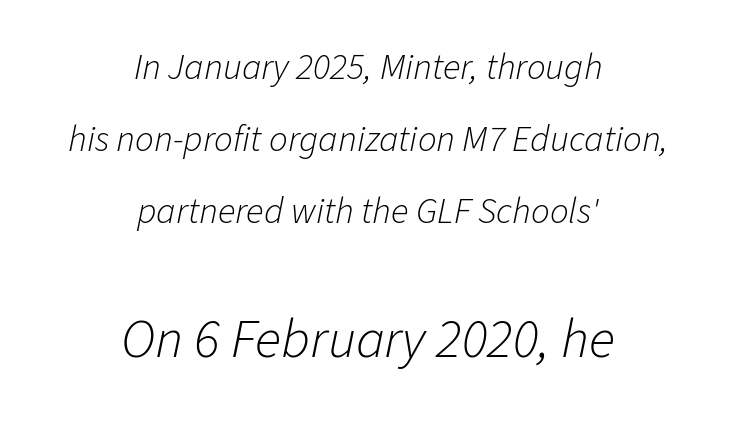
The face used here appears at its bigger size in the lower chunk. Notice how the stems are inclined rather than vertical — that's the hallmark of italics. Quick note: underline off. The whitespace from short lines is split evenly between both sides. Compared with typical paragraphs, the rows here are farther apart.
